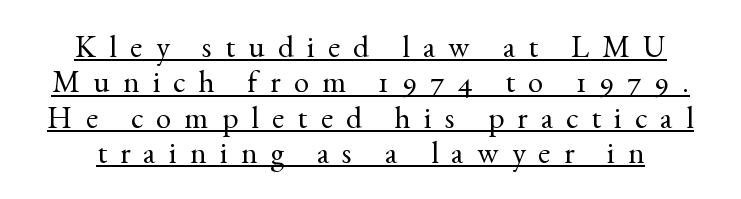
Q: Is the text bold? A: No.
Q: Is the text italic (slanted)? A: No, it is upright.
Q: Is the typeface a serif or a sans-serif typeface? A: Serif.
Q: Is the text underlined? A: Yes.
Q: Is the spacing between letters normal or unusually wide? A: Unusually wide.
Q: Is the spacing between lines tight, normal or loose? A: Tight.
Q: Width (condensed, normal, or wide)? A: Normal.
Q: x-height? A: Small.
Q: Monospaced? A: No.
